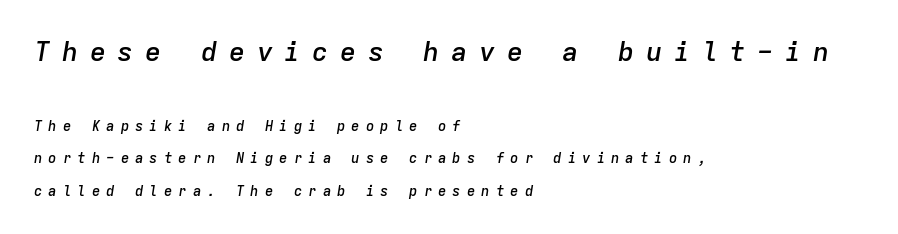
Q: Is the text bold? A: Semi-bold.
Q: Is the text italic (slanted)? A: Yes, it leans right by about 9 degrees.
Q: Is the text underlined? A: No.
Q: How is the paragraph aligned? A: Left-aligned.
Q: Is the spacing between letters normal or unusually wide? A: Unusually wide.
Q: Is the spacing between lines tight, normal or loose? A: Loose.
Q: Which block of text is set in a larger size, the first (top) or the second (bottom)? A: The first (top) one.
